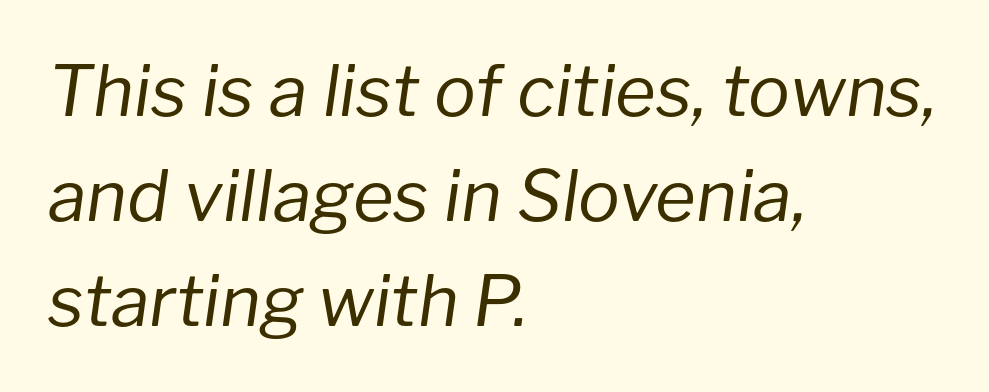
Clear beneath every line of the passage. The glyphs look as if they've been sheared to an angle. Line beginnings align vertically; line endings do not. The rendering uses natural spacing where letterforms have individual widths. The typesetting does not lean heavy: it is not bold. One glance says typical: line gaps are just what's usual.
